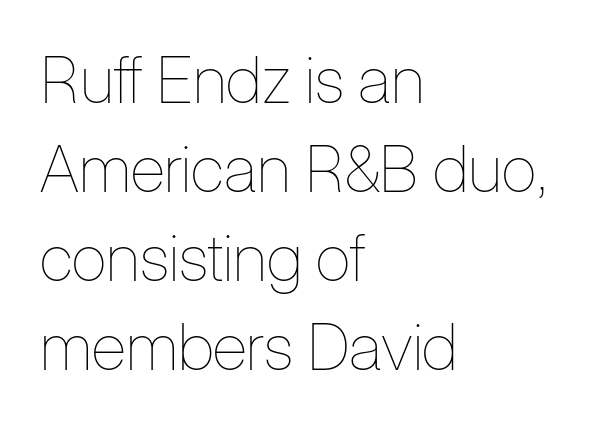
Q: Is the text bold? A: No.
Q: Is the text italic (slanted)? A: No, it is upright.
Q: Is the text underlined? A: No.
Q: How is the paragraph aligned? A: Left-aligned.
Q: Is the spacing between letters normal or unusually wide? A: Normal.
Q: Is the spacing between lines tight, normal or loose? A: Normal.
Q: Width (condensed, normal, or wide)? A: Condensed.
Q: Stroke contrast? A: Low.
Q: x-height? A: Medium.
Q: Monospaced? A: No.
